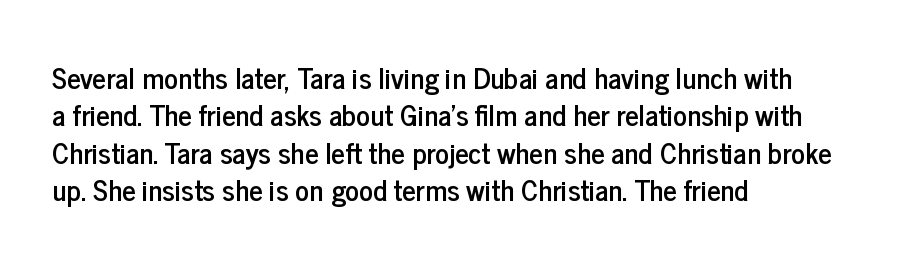
{"serif": "no", "italic": "no", "width": "condensed", "stroke_contrast": "low", "x_height": "medium", "monospaced": "no", "underline": "no", "align": "left", "line_spacing": "normal", "line_spacing_ratio": 1.29, "letter_spacing": "normal", "letter_spacing_em": 0.0, "glyph_px": 29}
